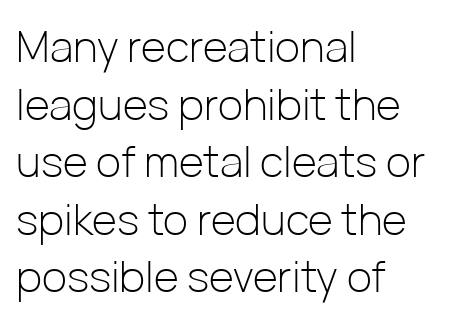
The image shows 43 px light sans-serif type, upright; set left-aligned, normal line spacing (1.34x), normal letter spacing, not underlined; low stroke contrast and a medium x-height.
